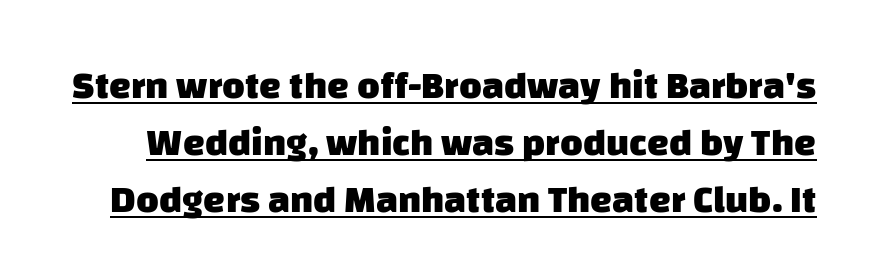
The image shows 39 px heavy sans-serif type; set normal line spacing (1.46x), normal letter spacing, underlined; low stroke contrast and a large x-height.
